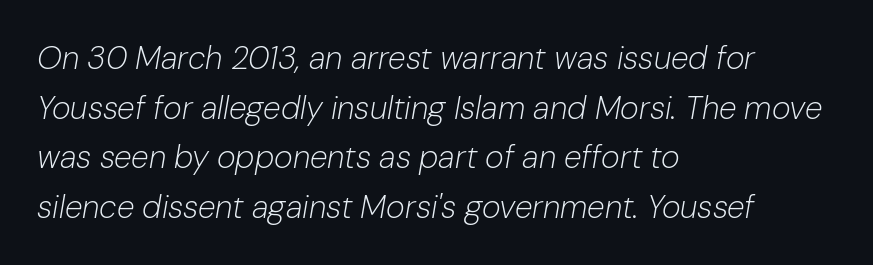
The image shows 32 px light type, italic (leaning right); set left-aligned, normal line spacing (1.55x), normal letter spacing, not underlined; low stroke contrast and a medium x-height.
